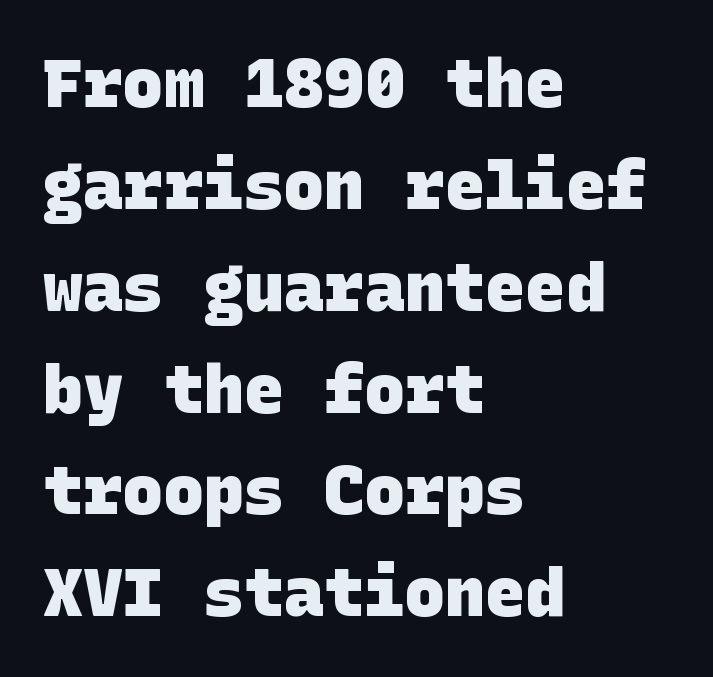
A sans-serif font was chosen for this passage. Normally led — the rows are evenly, conventionally spaced. Each line starts at the same left margin while the right side varies. Every letter is thick-stroked: bold, no question. These lines keep a tight, regular rhythm from letter to letter. The space directly below the letters is spotless.
